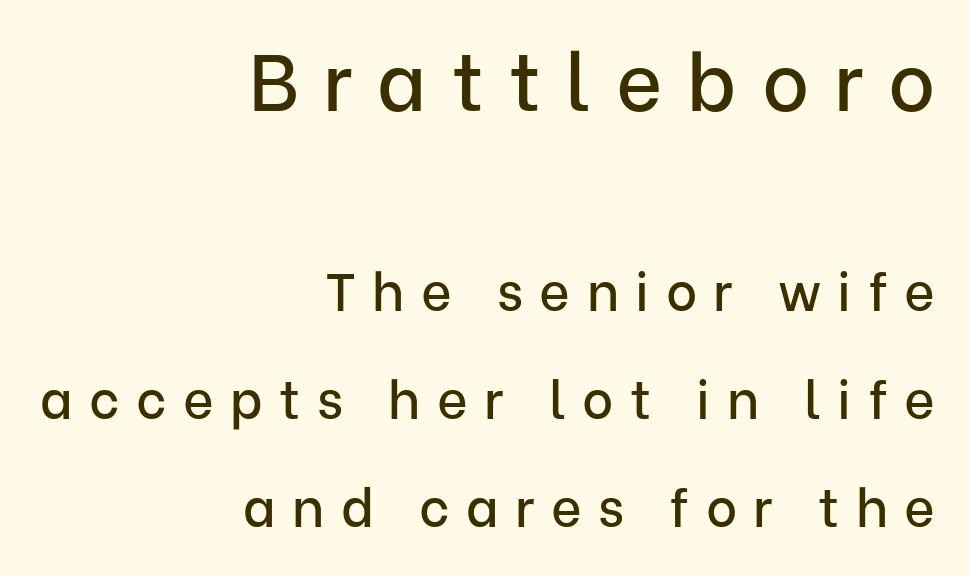
{"serif": "no", "italic": "no", "width": "normal", "stroke_contrast": "low", "x_height": "medium", "monospaced": "no", "underline": "no", "align": "right", "line_spacing": "loose", "line_spacing_ratio": 2.03, "letter_spacing": "wide", "letter_spacing_em": 0.31, "larger_block": "first", "size_ratio": 1.51, "glyph_px": 80}
